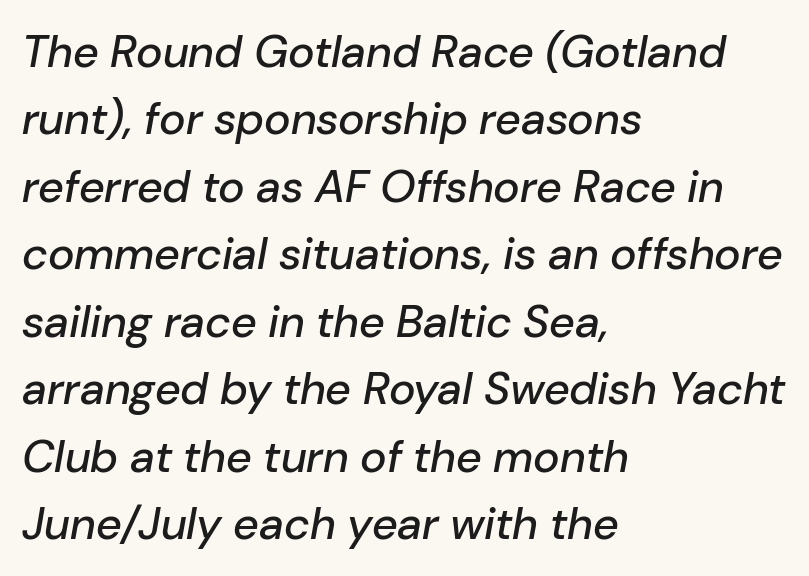
The image shows 45 px text type, italic (leaning right); set left-aligned, normal line spacing (1.5x), normal letter spacing, not underlined; low stroke contrast and a medium x-height.
